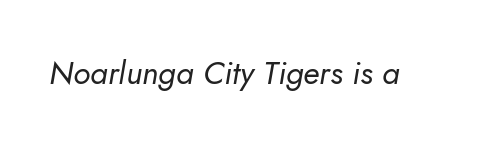
The rendering keeps characters at their native spacing. Looks like regular typesetting: each glyph gets only the width it needs. Yep, that's italic — everything's leaning. Descender tails drop into unmarked territory.
